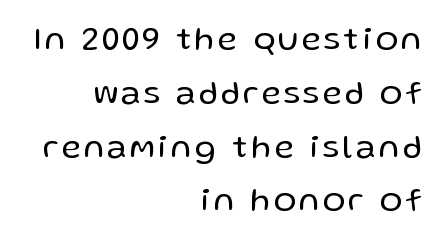
Q: Is the text bold? A: No.
Q: Is the text italic (slanted)? A: No, it is upright.
Q: Is the typeface a serif or a sans-serif typeface? A: Sans-serif.
Q: Is the text underlined? A: No.
Q: How is the paragraph aligned? A: Right-aligned.
Q: Is the spacing between lines tight, normal or loose? A: Normal.
Q: Width (condensed, normal, or wide)? A: Normal.
Q: Stroke contrast? A: Low.
Q: x-height? A: Medium.
Q: Monospaced? A: No.
